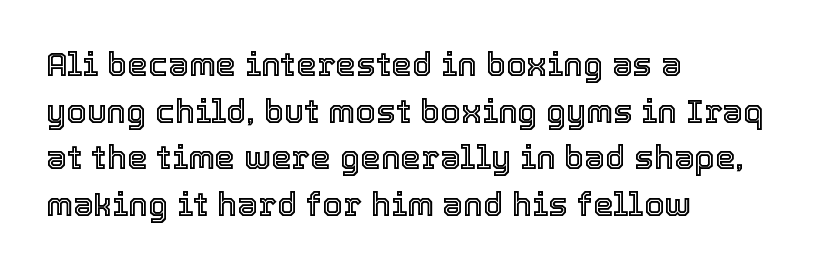
Q: Is the text italic (slanted)? A: No, it is upright.
Q: Is the text underlined? A: No.
Q: How is the paragraph aligned? A: Left-aligned.
Q: Is the spacing between letters normal or unusually wide? A: Normal.
Q: Is the spacing between lines tight, normal or loose? A: Normal.
Q: Width (condensed, normal, or wide)? A: Normal.
Q: x-height? A: Medium.
Q: Monospaced? A: No.
